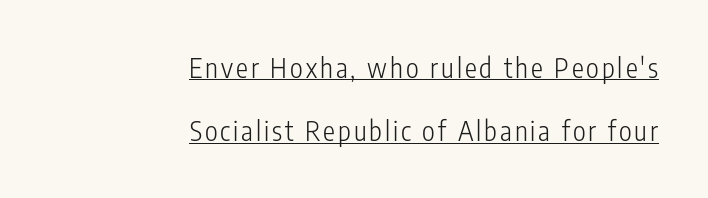
The image shows 27 px text type, upright; set right-aligned, loose line spacing (2.35x), underlined.
